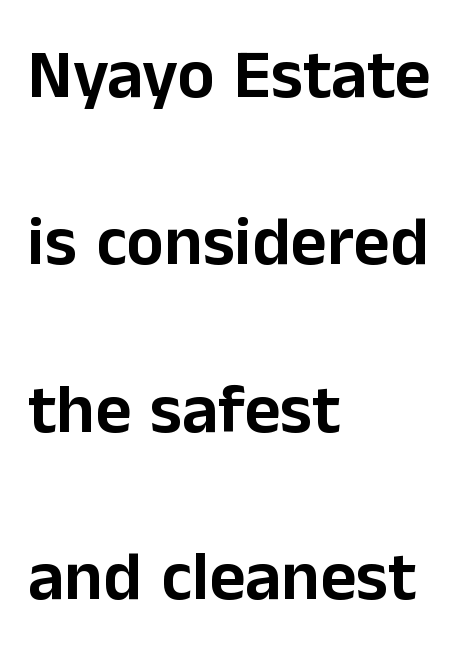
{"serif": "no", "italic": "no", "width": "normal", "stroke_contrast": "low", "x_height": "medium", "monospaced": "no", "underline": "no", "align": "left", "line_spacing": "loose", "line_spacing_ratio": 2.39, "letter_spacing": "normal", "letter_spacing_em": 0.0, "glyph_px": 70}
